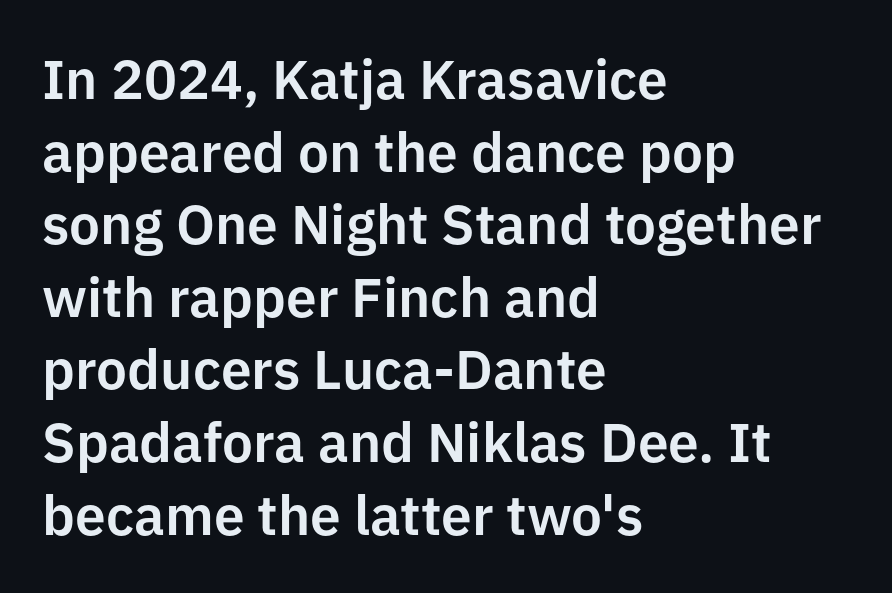
This sample uses an upright cut, with every glyph sitting square on the baseline. In terms of letterform style, serifs are entirely absent. Any mark beneath the type? The region is blank. Interline gaps are of average width in this sample.
